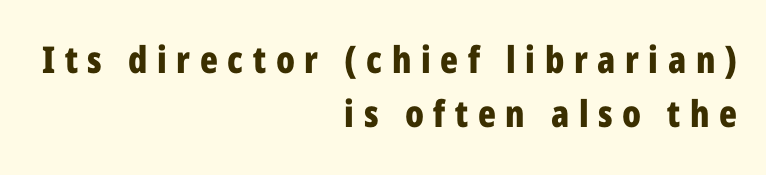
The image shows 37 px bold, condensed sans-serif type, upright; set right-aligned, normal line spacing (1.47x), unusually wide letter spacing (+0.26 em), not underlined; low stroke contrast and a medium x-height.
